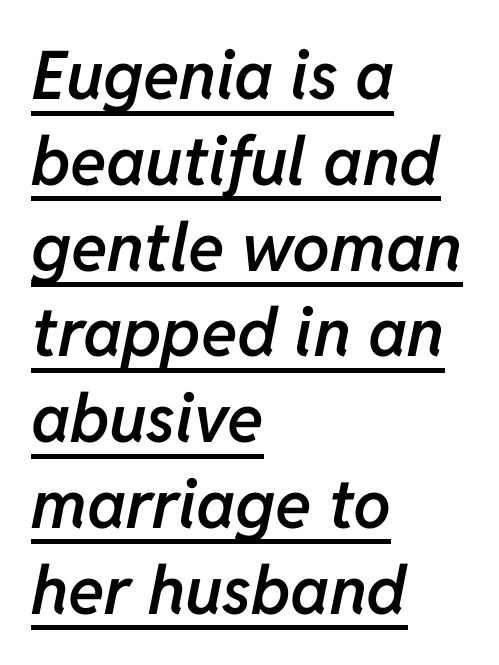
Quick note: interline space is typical. Glyph-to-glyph distance matches everyday printed text. Where is the straight margin? On the left. Every word sits above its own underline. The passage shown is typed in a proportional face where columns would drift. Weight: semibold (demi).
